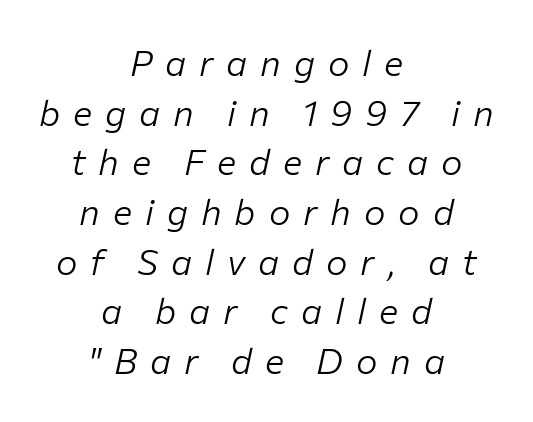
Q: Is the text bold? A: No.
Q: Is the text italic (slanted)? A: Yes, it leans right by about 12 degrees.
Q: Is the text underlined? A: No.
Q: How is the paragraph aligned? A: Centered.
Q: Is the spacing between letters normal or unusually wide? A: Unusually wide.
Q: Is the spacing between lines tight, normal or loose? A: Normal.
Q: Width (condensed, normal, or wide)? A: Normal.
Q: Stroke contrast? A: Low.
Q: x-height? A: Medium.
Q: Monospaced? A: No.
